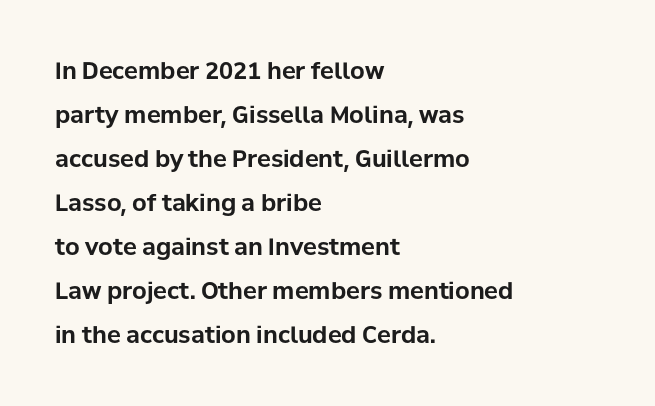
{"italic": "no", "bold": "yes", "underline": "no", "align": "left", "line_spacing": "loose", "line_spacing_ratio": 1.91, "letter_spacing": "normal", "letter_spacing_em": 0.0, "glyph_px": 23}
